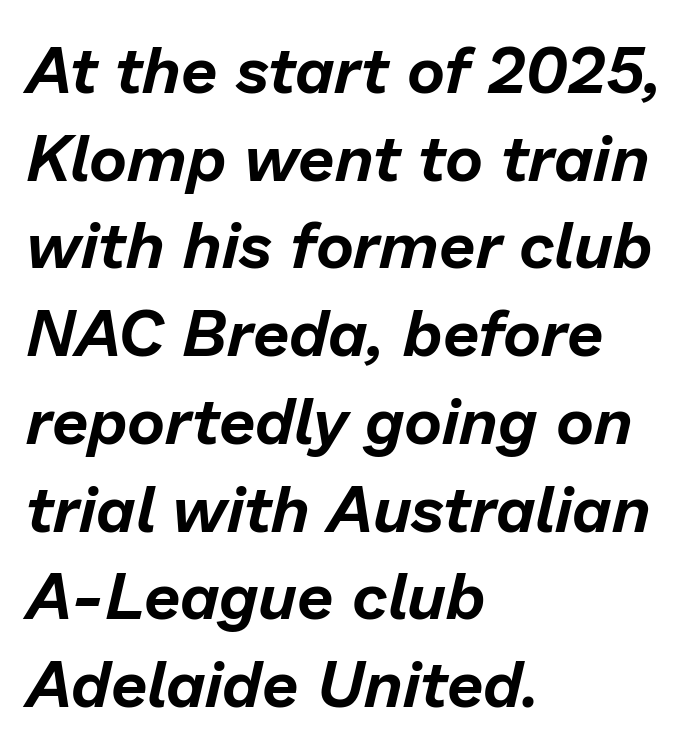
{"italic": "yes", "lean": "right", "slant_degrees": 13, "width": "normal", "stroke_contrast": "low", "x_height": "medium", "monospaced": "no", "underline": "no", "align": "left", "line_spacing": "normal", "line_spacing_ratio": 1.35, "letter_spacing": "normal", "letter_spacing_em": 0.0, "glyph_px": 65}
